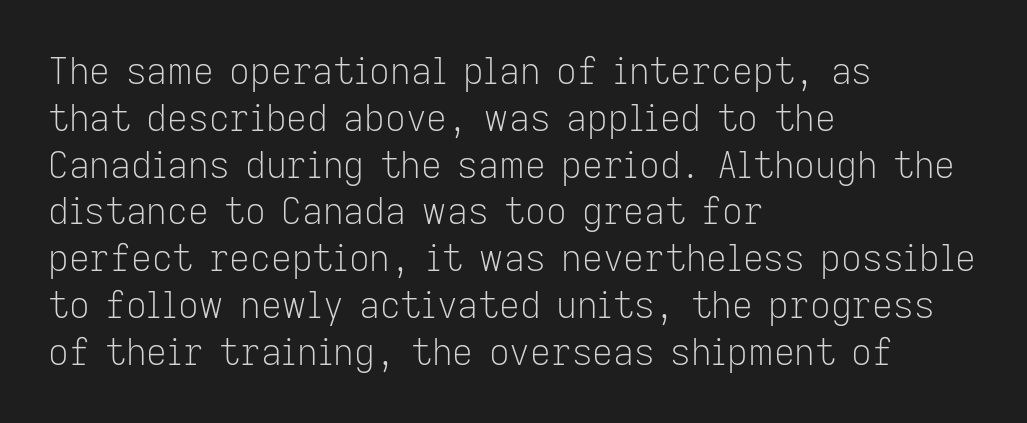
The image shows 36 px light sans-serif type, upright; set left-aligned, normal line spacing (1.3x), normal letter spacing, not underlined; low stroke contrast and a medium x-height.
